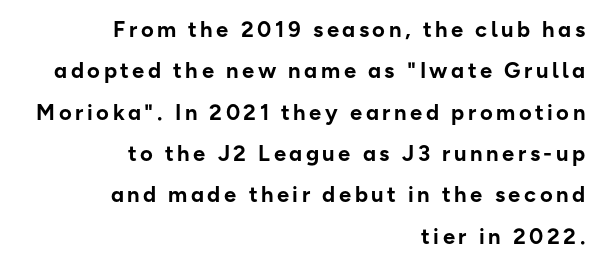
{"italic": "no", "bold": "yes", "underline": "no", "align": "right", "line_spacing_ratio": 1.88, "glyph_px": 22}
